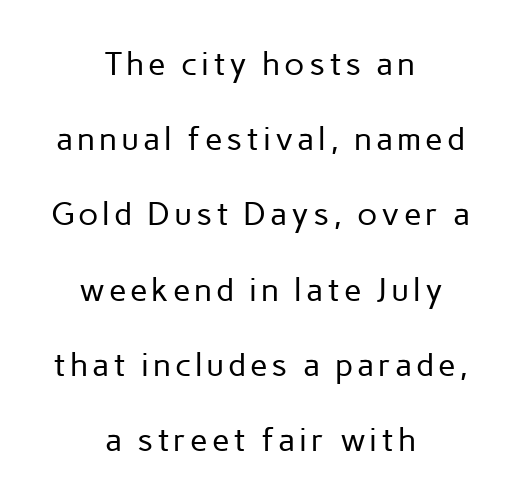
The image shows 32 px regular-weight sans-serif type, upright; set centered, loose line spacing (2.35x), not underlined; low stroke contrast and a medium x-height.
